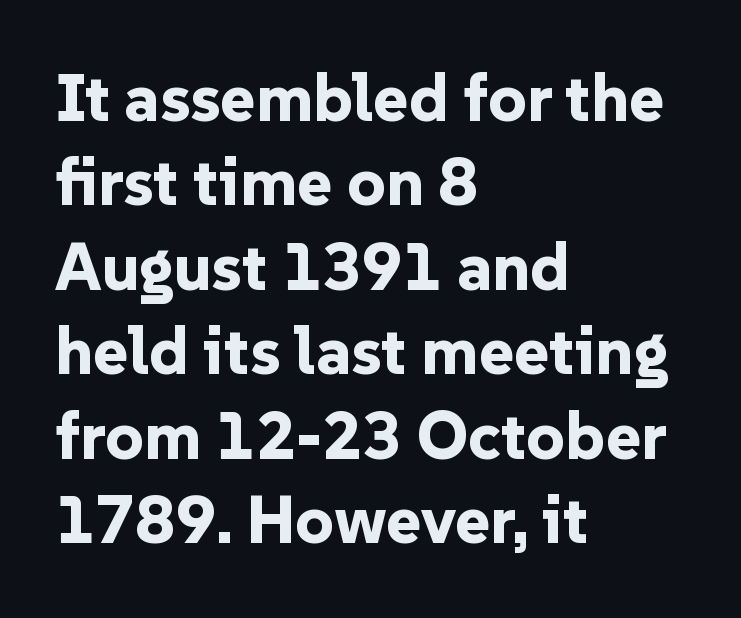
{"serif": "no", "italic": "no", "bold": "yes", "weight": "bold", "width": "normal", "stroke_contrast": "low", "x_height": "medium", "monospaced": "no", "underline": "no", "align": "left", "line_spacing": "normal", "line_spacing_ratio": 1.26, "letter_spacing": "normal", "letter_spacing_em": 0.0, "glyph_px": 67}
